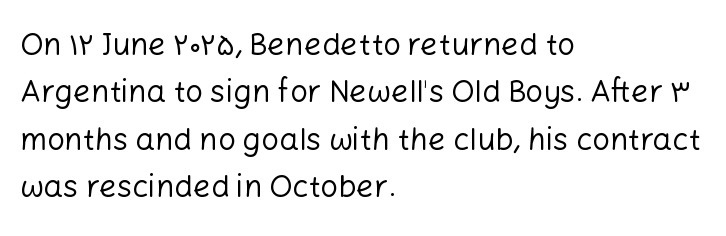
Regarding serifs, this sample does without them. Think standard paragraph weight, or any step lighter than that. The face used here is proportionally spaced, like ordinary book or web type. The letters stand upright; this is a roman face. Nobody drew a line under any word here. The passage is arranged the way most books set body copy — flush left.
